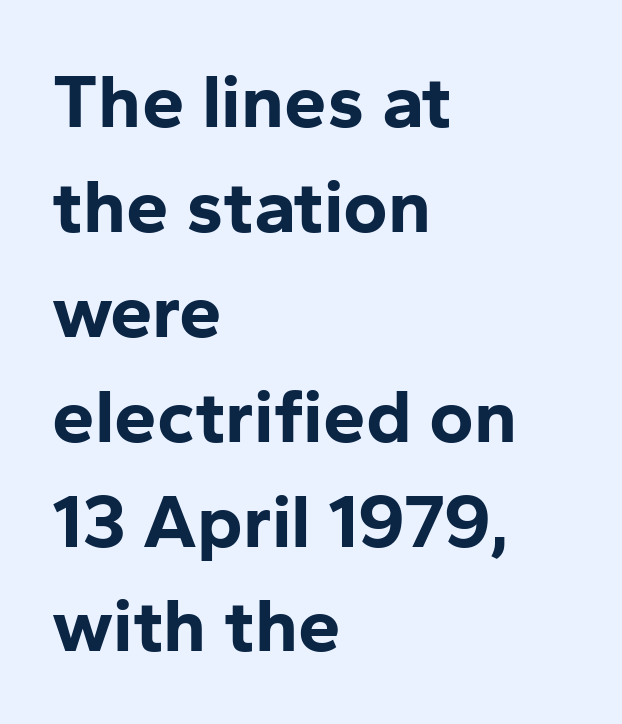
{"serif": "no", "italic": "no", "bold": "yes", "weight": "bold", "width": "normal", "stroke_contrast": "low", "x_height": "medium", "monospaced": "no", "underline": "no", "align": "left", "line_spacing": "normal", "line_spacing_ratio": 1.38, "letter_spacing": "normal", "letter_spacing_em": 0.0, "glyph_px": 76}
